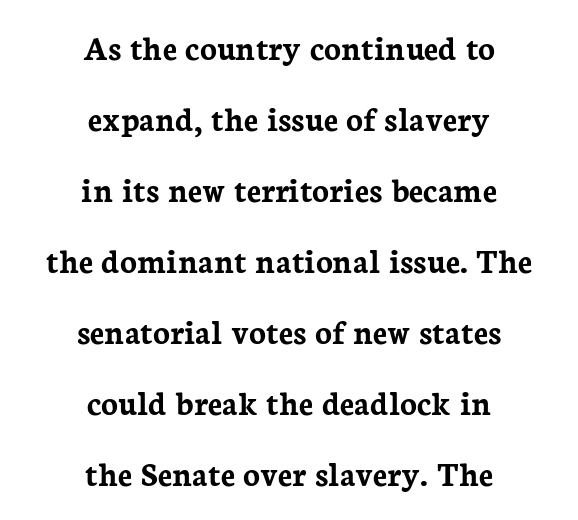
Between one letter and the next there's only the usual sliver of space. The string is rendered with underlining switched off. Whoever set this chose breathing room over compactness in the vertical rhythm. Proportional: the letters do not fall into vertical columns. The glyphs in this specimen are seriffed.
